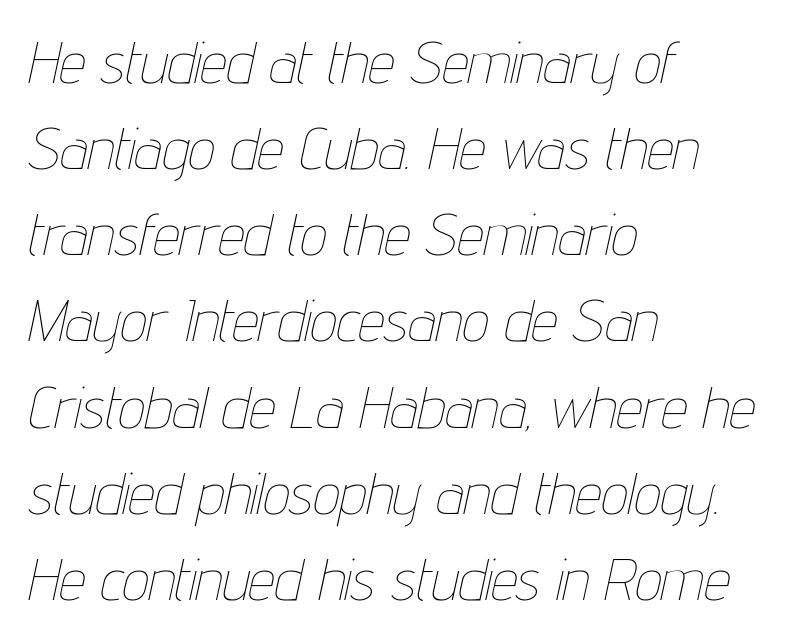
Q: Is the text bold? A: No.
Q: Is the text italic (slanted)? A: Yes, it leans right by about 12 degrees.
Q: Is the text underlined? A: No.
Q: How is the paragraph aligned? A: Left-aligned.
Q: Is the spacing between letters normal or unusually wide? A: Normal.
Q: Is the spacing between lines tight, normal or loose? A: Normal.
Q: Width (condensed, normal, or wide)? A: Condensed.
Q: Stroke contrast? A: Low.
Q: x-height? A: Medium.
Q: Monospaced? A: No.
